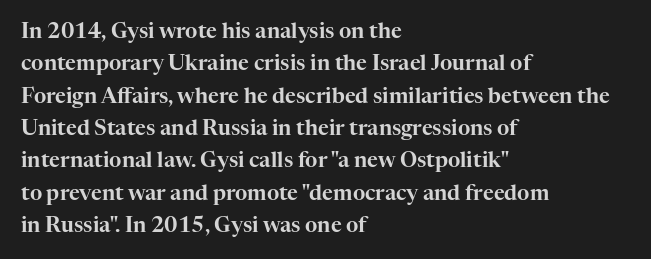
Glyph-to-glyph distance matches everyday printed text. Upright lettering throughout. Notice how descenders clear the ascenders below comfortably — that's standard leading. The strip under each line holds only bare page. Layout note: lines flush left.
